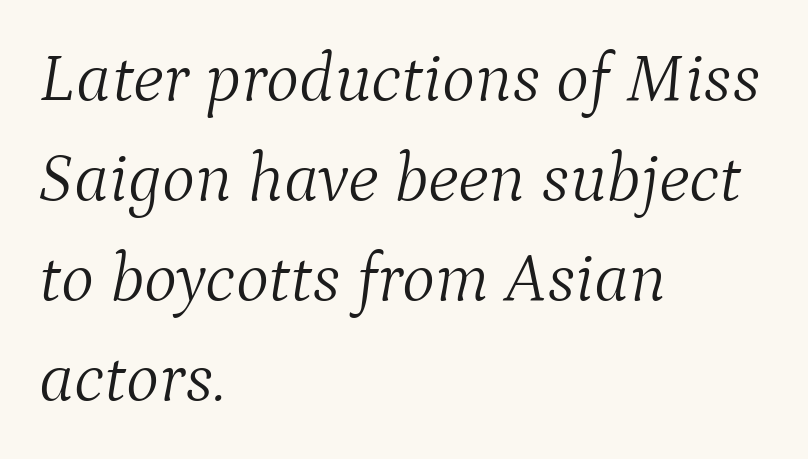
The image shows 70 px light serif type, italic (leaning right); set left-aligned, normal line spacing (1.43x), normal letter spacing, not underlined; medium stroke contrast and a medium x-height.
